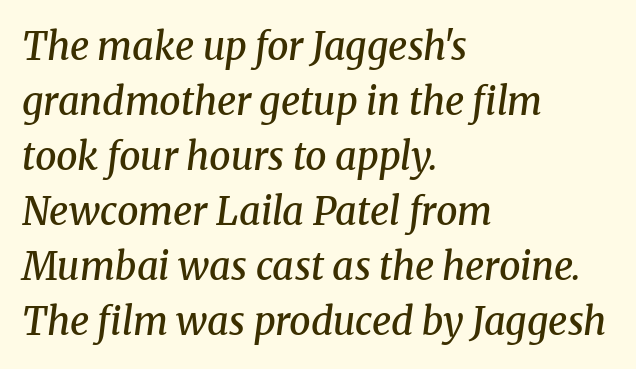
Q: Is the text bold? A: Semi-bold.
Q: Is the text italic (slanted)? A: Yes, it leans right by about 8 degrees.
Q: Is the typeface a serif or a sans-serif typeface? A: Serif.
Q: Is the text underlined? A: No.
Q: How is the paragraph aligned? A: Left-aligned.
Q: Is the spacing between letters normal or unusually wide? A: Normal.
Q: Is the spacing between lines tight, normal or loose? A: Normal.
Q: Width (condensed, normal, or wide)? A: Normal.
Q: Stroke contrast? A: Medium.
Q: x-height? A: Medium.
Q: Monospaced? A: No.
